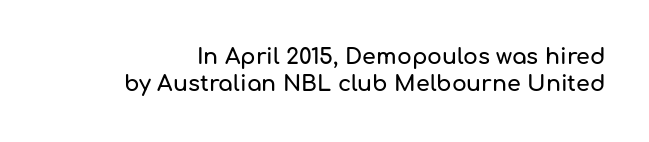
Q: Is the text italic (slanted)? A: No, it is upright.
Q: Is the text underlined? A: No.
Q: Is the spacing between letters normal or unusually wide? A: Normal.
